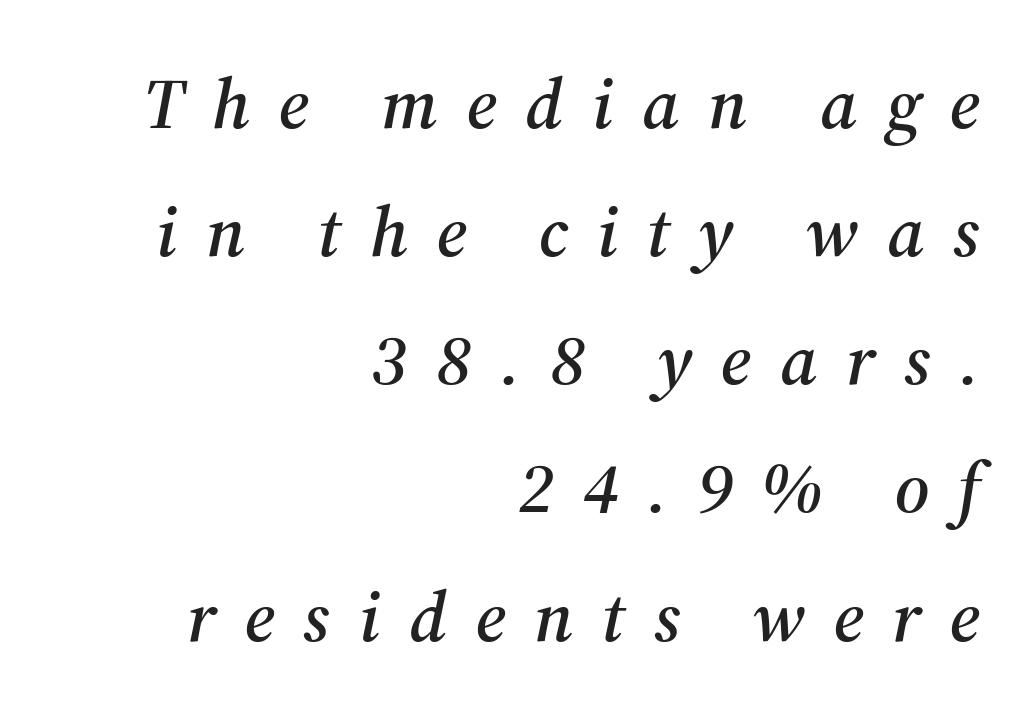
Typeset ragged left — the right edge is the straight one. The type family on display is of the serif kind. Note the varied advance widths — an 'i' is clearly narrower than an 'm'. The axis of the letterforms is tilted away from vertical. Loose tracking; the words dissolve into strings of separated letters.
